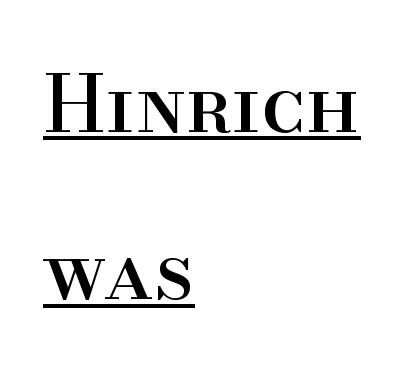
Q: Is the text italic (slanted)? A: No, it is upright.
Q: Is the typeface a serif or a sans-serif typeface? A: Serif.
Q: Is the text underlined? A: Yes.
Q: How is the paragraph aligned? A: Left-aligned.
Q: Is the spacing between letters normal or unusually wide? A: Normal.
Q: Is the spacing between lines tight, normal or loose? A: Loose.
Q: Width (condensed, normal, or wide)? A: Normal.
Q: Stroke contrast? A: High.
Q: x-height? A: Small.
Q: Monospaced? A: No.
